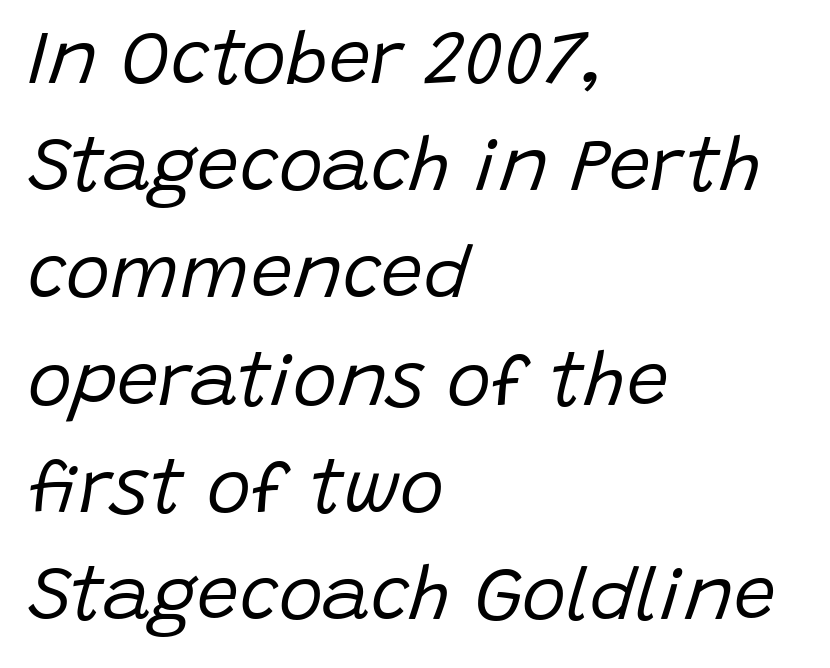
The image shows 75 px regular-weight type, italic (leaning right); set left-aligned, normal line spacing (1.43x), normal letter spacing, not underlined; low stroke contrast and a large x-height.
